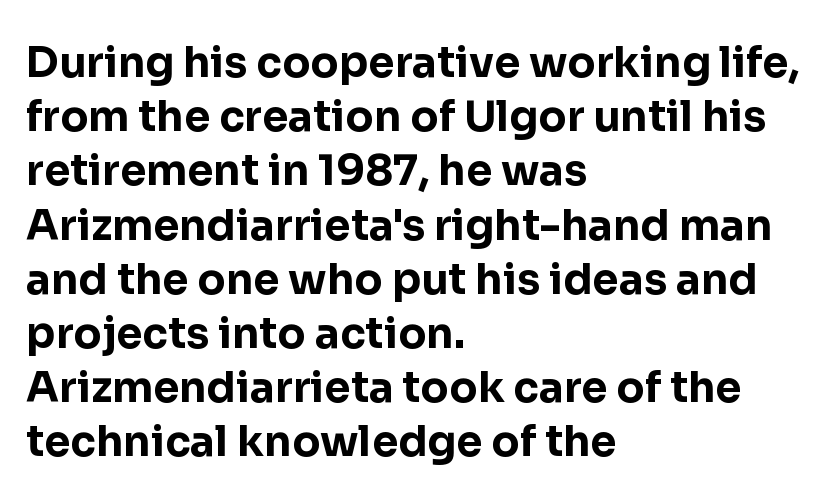
{"serif": "no", "italic": "no", "bold": "yes", "weight": "bold", "width": "normal", "stroke_contrast": "low", "x_height": "medium", "monospaced": "no", "underline": "no", "align": "left", "line_spacing": "normal", "line_spacing_ratio": 1.29, "letter_spacing": "normal", "letter_spacing_em": 0.0, "glyph_px": 42}
